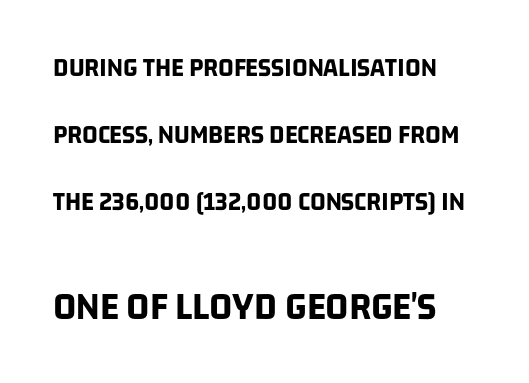
Q: Is the text bold? A: Yes.
Q: Is the typeface a serif or a sans-serif typeface? A: Sans-serif.
Q: Is the text underlined? A: No.
Q: Is the spacing between letters normal or unusually wide? A: Normal.
Q: Is the spacing between lines tight, normal or loose? A: Loose.
Q: Which block of text is set in a larger size, the first (top) or the second (bottom)? A: The second (bottom) one.
Q: Width (condensed, normal, or wide)? A: Condensed.
Q: Stroke contrast? A: Low.
Q: x-height? A: Large.
Q: Monospaced? A: No.
